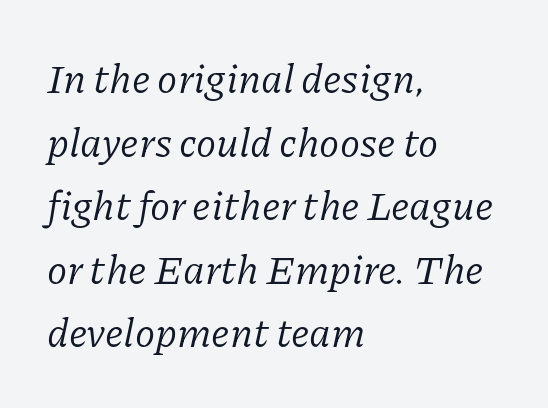
Q: Is the text bold? A: No.
Q: Is the text italic (slanted)? A: Yes, it leans right by about 11 degrees.
Q: Is the typeface a serif or a sans-serif typeface? A: Serif.
Q: Is the text underlined? A: No.
Q: How is the paragraph aligned? A: Left-aligned.
Q: Is the spacing between letters normal or unusually wide? A: Normal.
Q: Is the spacing between lines tight, normal or loose? A: Normal.
Q: Width (condensed, normal, or wide)? A: Normal.
Q: Stroke contrast? A: Low.
Q: x-height? A: Medium.
Q: Monospaced? A: No.
